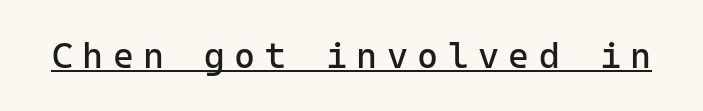
The image shows 36 px regular-weight sans-serif type, upright, monospaced; set unusually wide letter spacing (+0.26 em), underlined; low stroke contrast and a medium x-height.
